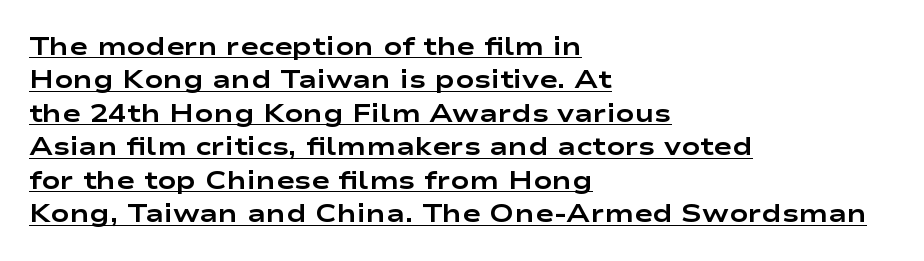
Students, this is bold: see how much ink each stroke carries. The space between consecutive lines is moderate. The compositor pushed each line to the left boundary. The lettering holds an erect, upright posture throughout. A baseline rule has been typeset under these characters.
